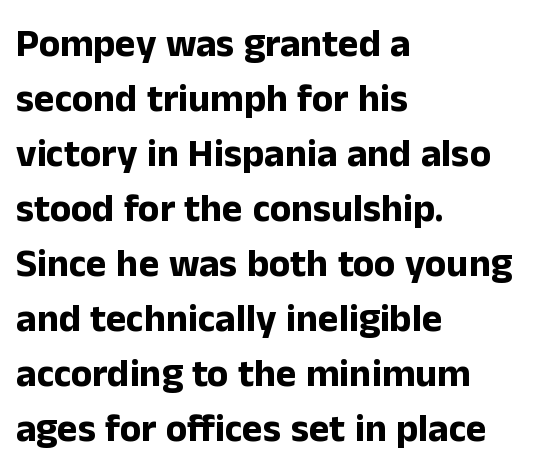
Style check: upright. Descenders hang freely into open space. One glance says typical: line gaps are just what's usual. This sample is left-justified, so line endings fall wherever the words run out. Does the type have serifs? No, each stem ends abruptly. Heavy-handed strokes throughout: this text is bold.
